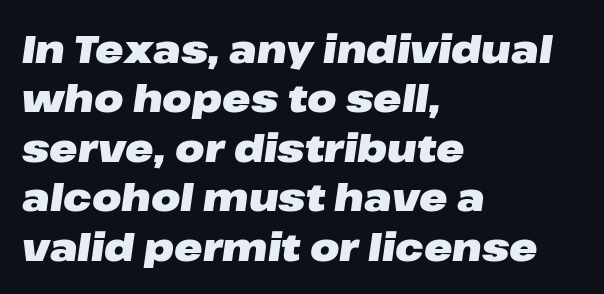
The image shows 38 px heavy, wide type, italic (leaning right); set left-aligned, normal line spacing (1.3x), normal letter spacing, not underlined; low stroke contrast and a medium x-height.
